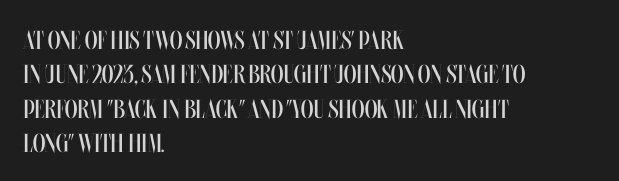
Q: Is the text bold? A: No.
Q: Is the text italic (slanted)? A: No, it is upright.
Q: Is the text underlined? A: No.
Q: How is the paragraph aligned? A: Left-aligned.
Q: Is the spacing between letters normal or unusually wide? A: Normal.
Q: Is the spacing between lines tight, normal or loose? A: Normal.
